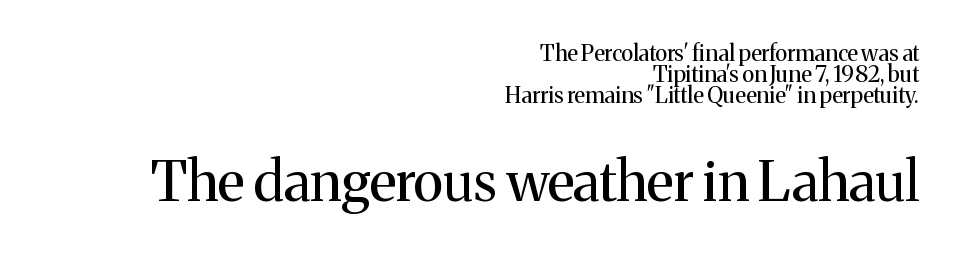
{"serif": "yes", "italic": "no", "bold": "no", "weight": "regular", "width": "normal", "stroke_contrast": "medium", "x_height": "medium", "monospaced": "no", "underline": "no", "align": "right", "line_spacing": "tight", "line_spacing_ratio": 0.96, "letter_spacing": "normal", "letter_spacing_em": 0.0, "larger_block": "second", "size_ratio": 2.5, "glyph_px": 55}
